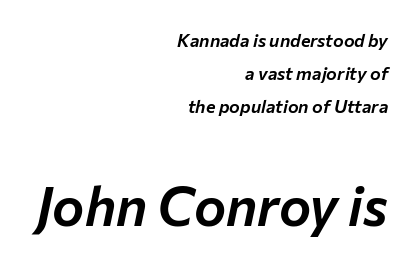
Do the characters align in a grid? No, the font is proportional. You get the small type first, then a jump to larger type. The text block is weighted toward the right margin, trailing off unevenly leftward. Does the lettering tilt? It does — this is italic. Check under the words: just untouched page.
